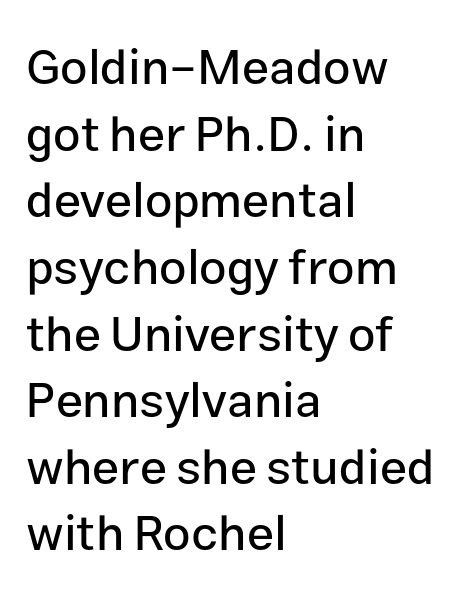
The passage is arranged the way most books set body copy — flush left. Descenders are the only things crossing below the line. Examine the stroke ends and you'll find no serifs. Characters remain perfectly vertical along every line.
